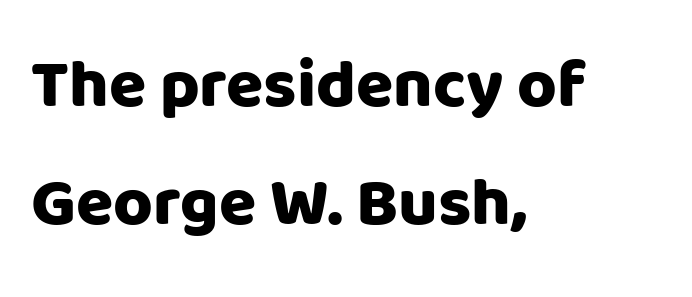
{"serif": "no", "italic": "no", "width": "normal", "stroke_contrast": "low", "x_height": "large", "monospaced": "no", "underline": "no", "align": "left", "line_spacing_ratio": 1.74, "letter_spacing": "normal", "letter_spacing_em": 0.0, "glyph_px": 68}
